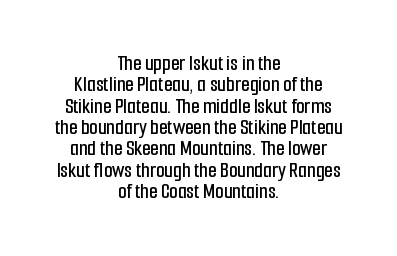
Q: Is the text italic (slanted)? A: No, it is upright.
Q: Is the text underlined? A: No.
Q: How is the paragraph aligned? A: Centered.
Q: Is the spacing between letters normal or unusually wide? A: Normal.
Q: Is the spacing between lines tight, normal or loose? A: Tight.
